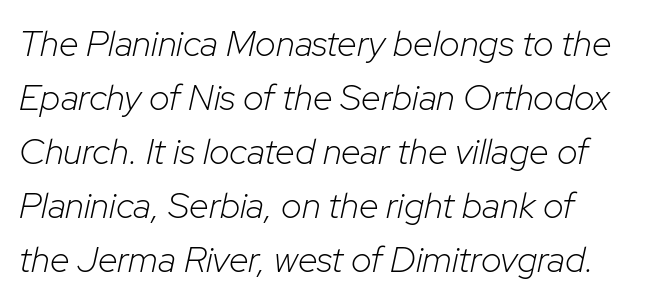
Q: Is the text bold? A: No.
Q: Is the text italic (slanted)? A: Yes, it leans right by about 12 degrees.
Q: Is the text underlined? A: No.
Q: Is the spacing between letters normal or unusually wide? A: Normal.
Q: Is the spacing between lines tight, normal or loose? A: Normal.
Q: Width (condensed, normal, or wide)? A: Normal.
Q: Stroke contrast? A: Low.
Q: x-height? A: Medium.
Q: Monospaced? A: No.
